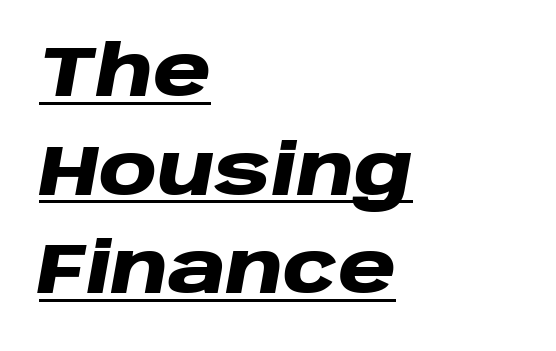
This is underlined copy, the kind a proofreader might mark for attention. The gaps between neighbouring characters are ordinary and unremarkable. A typesetter would call this proportional, since set widths differ per character. The lines sit at an ordinary, default distance from one another.
